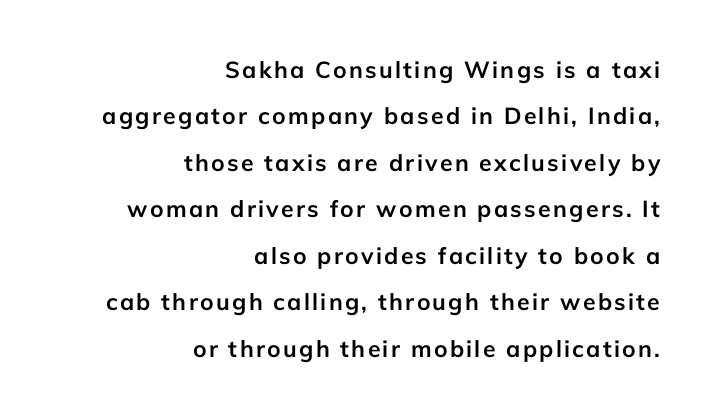
{"italic": "no", "bold": "yes", "underline": "no", "align": "right", "line_spacing": "loose", "line_spacing_ratio": 2.02, "glyph_px": 23}
